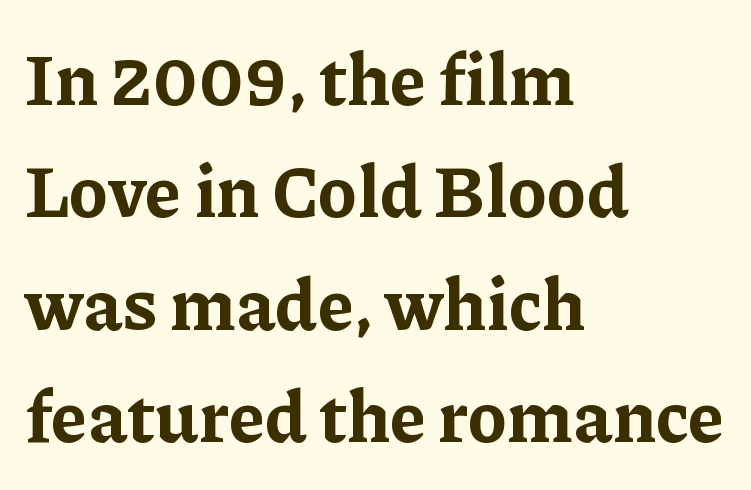
{"serif": "yes", "italic": "no", "bold": "yes", "weight": "bold", "width": "normal", "stroke_contrast": "low", "x_height": "medium", "monospaced": "no", "underline": "no", "align": "left", "line_spacing": "normal", "line_spacing_ratio": 1.56, "letter_spacing": "normal", "letter_spacing_em": 0.0, "glyph_px": 72}
